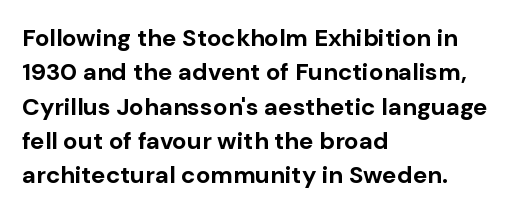
The passage shown is emphatically bold. The space directly below the letters is spotless. Italic? Not at all — the glyphs are vertical. The block of text has a typical density, with ordinary space between rows.
